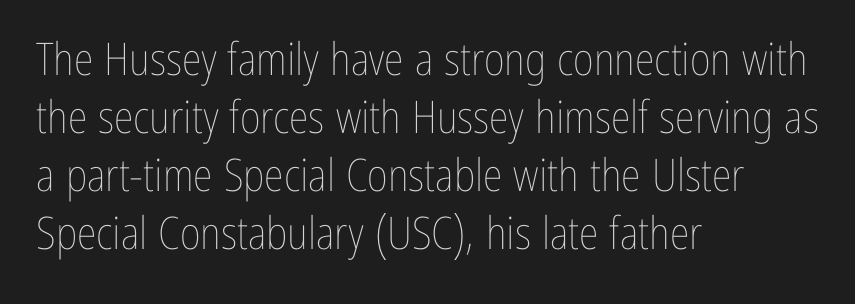
Q: Is the text bold? A: No.
Q: Is the text italic (slanted)? A: No, it is upright.
Q: Is the text underlined? A: No.
Q: How is the paragraph aligned? A: Left-aligned.
Q: Is the spacing between letters normal or unusually wide? A: Normal.
Q: Is the spacing between lines tight, normal or loose? A: Normal.
Q: Width (condensed, normal, or wide)? A: Condensed.
Q: Stroke contrast? A: Low.
Q: x-height? A: Medium.
Q: Monospaced? A: No.
